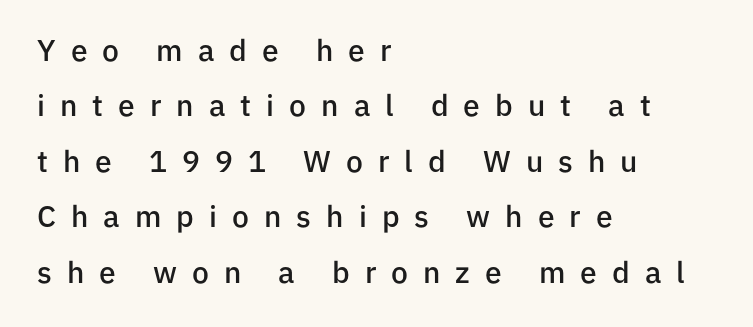
Each letter keeps its own natural width here, so spacing adapts to shape. Descender tails drop into unmarked territory. The passage shown is typeset with a sans-serif family. The letters are spread apart with noticeably loose tracking. The typography opts for an upright posture over an oblique one. Typographic density is moderately raised because the face is semibold.
